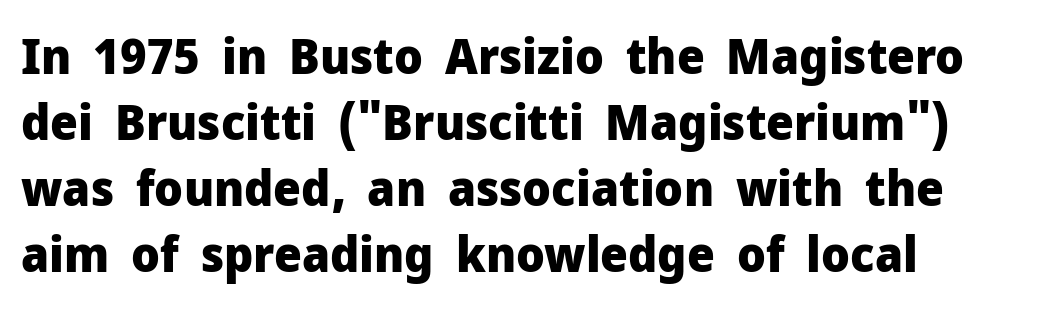
{"serif": "no", "italic": "no", "bold": "yes", "weight": "heavy", "width": "normal", "stroke_contrast": "low", "x_height": "medium", "monospaced": "no", "underline": "no", "align": "left", "line_spacing": "normal", "line_spacing_ratio": 1.35, "letter_spacing": "normal", "letter_spacing_em": 0.0, "glyph_px": 49}
